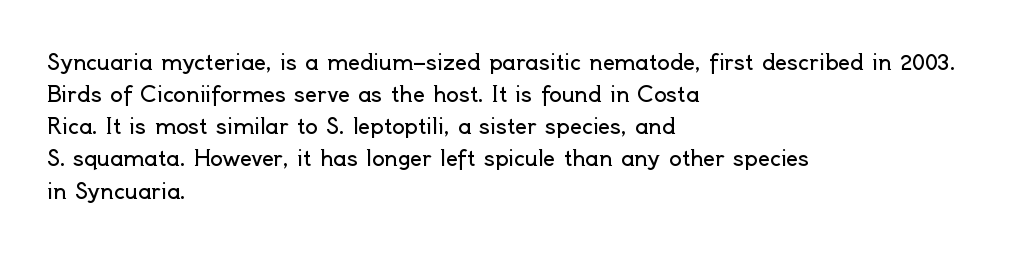
Is the block centered? No — it sits flush against the left margin. Honestly, the row spacing looks completely unremarkable. Check under the words: just untouched page. Ascenders rise straight up at ninety degrees. Nobody touched the tracking dial on this one.
